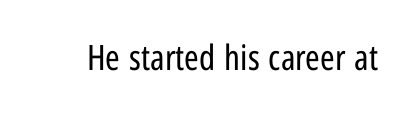
{"serif": "no", "italic": "no", "bold": "no", "weight": "regular", "width": "condensed", "stroke_contrast": "low", "x_height": "medium", "monospaced": "no", "underline": "no", "letter_spacing": "normal", "letter_spacing_em": 0.0, "glyph_px": 35}
